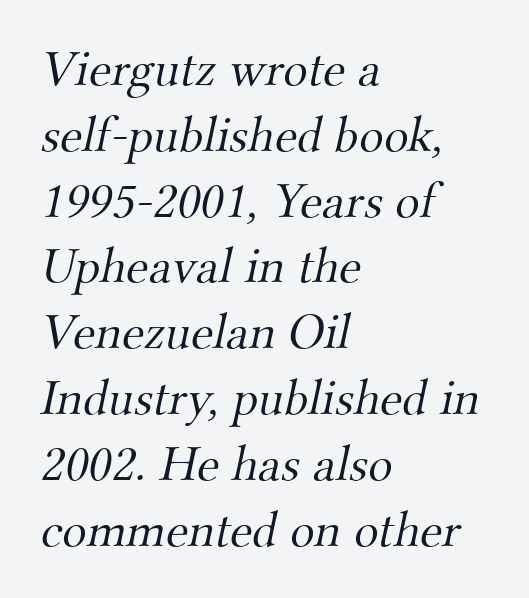
Q: Is the text bold? A: No.
Q: Is the typeface a serif or a sans-serif typeface? A: Serif.
Q: Is the text underlined? A: No.
Q: How is the paragraph aligned? A: Left-aligned.
Q: Is the spacing between letters normal or unusually wide? A: Normal.
Q: Is the spacing between lines tight, normal or loose? A: Normal.
Q: Width (condensed, normal, or wide)? A: Normal.
Q: Stroke contrast? A: Medium.
Q: x-height? A: Small.
Q: Monospaced? A: No.
